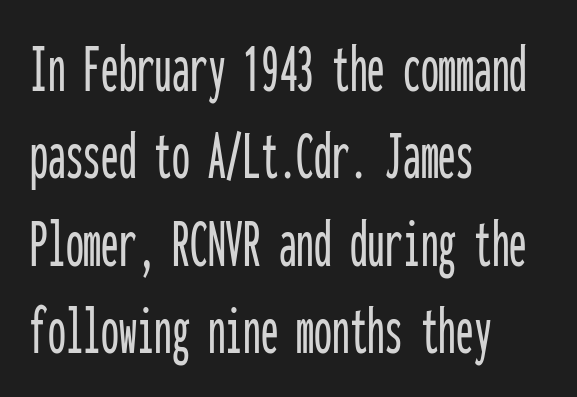
The image shows 71 px condensed sans-serif type, upright, monospaced; set left-aligned, line spacing 1.23x, normal letter spacing, not underlined; low stroke contrast and a medium x-height.
